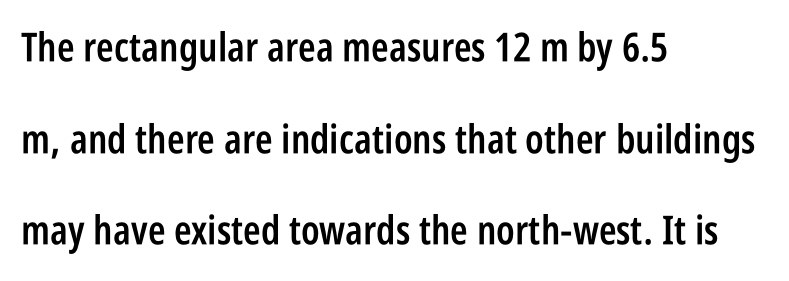
{"serif": "no", "italic": "no", "bold": "semi", "weight": "semibold", "width": "condensed", "stroke_contrast": "low", "x_height": "large", "monospaced": "no", "underline": "no", "align": "left", "line_spacing": "loose", "line_spacing_ratio": 2.29, "letter_spacing": "normal", "letter_spacing_em": 0.0, "glyph_px": 40}
